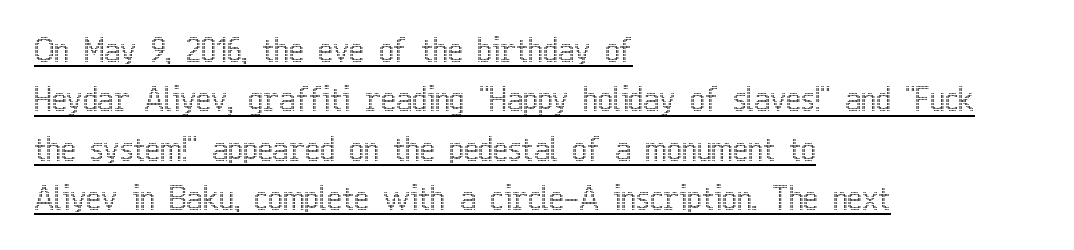
{"italic": "no", "width": "condensed", "x_height": "medium", "monospaced": "no", "underline": "yes", "align": "left", "line_spacing": "normal", "line_spacing_ratio": 1.54, "letter_spacing": "normal", "letter_spacing_em": 0.0, "glyph_px": 32}
